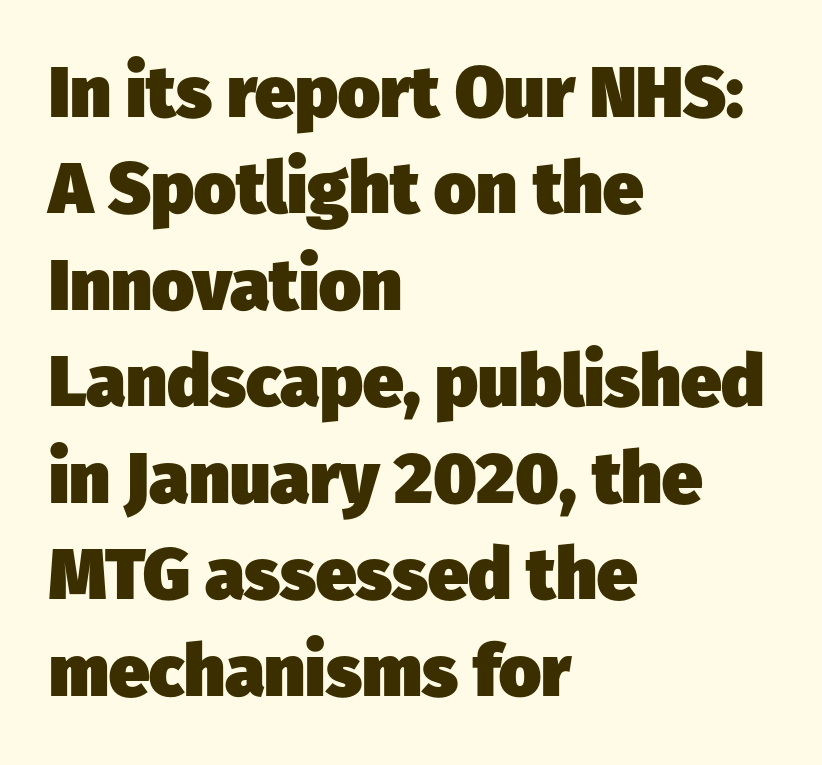
Q: Is the text bold? A: Yes.
Q: Is the typeface a serif or a sans-serif typeface? A: Sans-serif.
Q: Is the text underlined? A: No.
Q: How is the paragraph aligned? A: Left-aligned.
Q: Is the spacing between letters normal or unusually wide? A: Normal.
Q: Is the spacing between lines tight, normal or loose? A: Normal.
Q: Width (condensed, normal, or wide)? A: Normal.
Q: Stroke contrast? A: Low.
Q: x-height? A: Medium.
Q: Monospaced? A: No.
